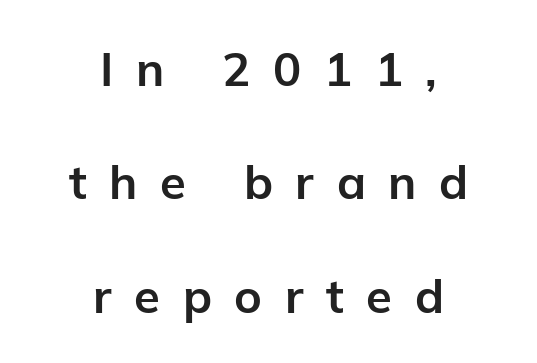
Q: Is the text bold? A: Yes.
Q: Is the text italic (slanted)? A: No, it is upright.
Q: Is the typeface a serif or a sans-serif typeface? A: Sans-serif.
Q: Is the text underlined? A: No.
Q: How is the paragraph aligned? A: Centered.
Q: Is the spacing between letters normal or unusually wide? A: Unusually wide.
Q: Is the spacing between lines tight, normal or loose? A: Loose.
Q: Width (condensed, normal, or wide)? A: Normal.
Q: Stroke contrast? A: Low.
Q: x-height? A: Medium.
Q: Monospaced? A: No.
